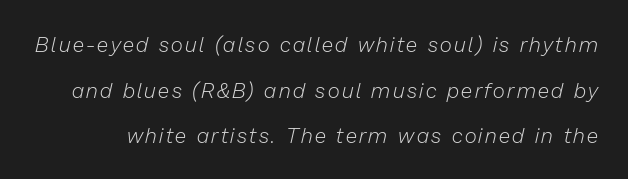
The lines are spread far apart with generous leading. Slant detected: the letters are inclined. Vertical stems look standard width or narrower in stroke. Lines of text with bare space underneath.
